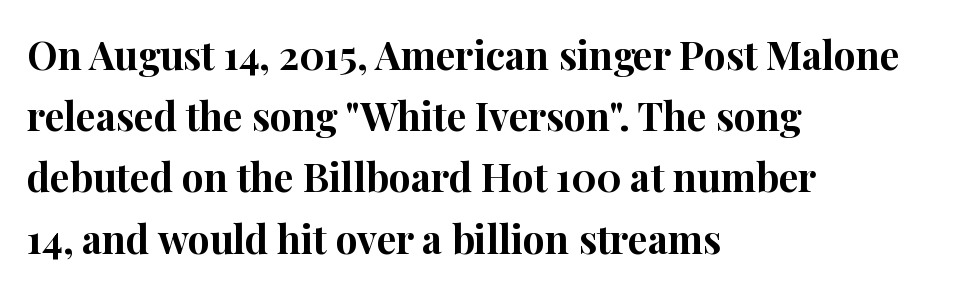
Q: Is the text bold? A: Yes.
Q: Is the text italic (slanted)? A: No, it is upright.
Q: Is the typeface a serif or a sans-serif typeface? A: Serif.
Q: Is the text underlined? A: No.
Q: How is the paragraph aligned? A: Left-aligned.
Q: Is the spacing between letters normal or unusually wide? A: Normal.
Q: Is the spacing between lines tight, normal or loose? A: Normal.
Q: Width (condensed, normal, or wide)? A: Normal.
Q: Stroke contrast? A: High.
Q: x-height? A: Medium.
Q: Monospaced? A: No.
